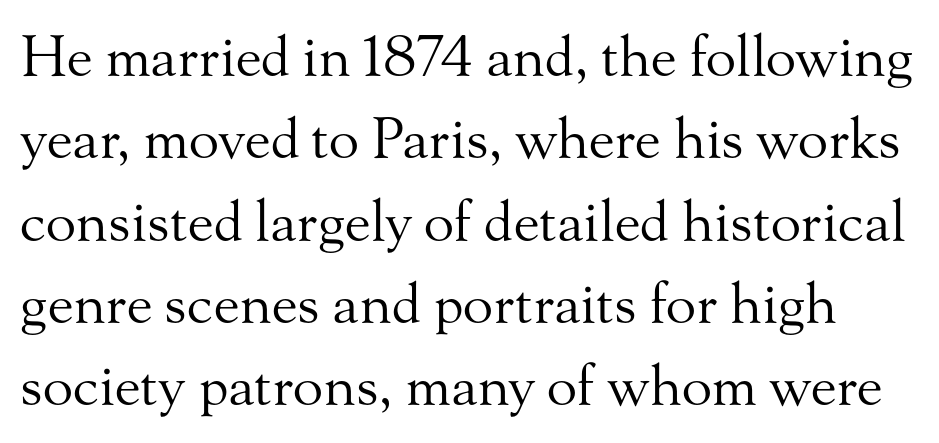
The image shows 56 px regular-weight serif type, upright; set normal line spacing (1.47x), normal letter spacing, not underlined; medium stroke contrast and a small x-height.
